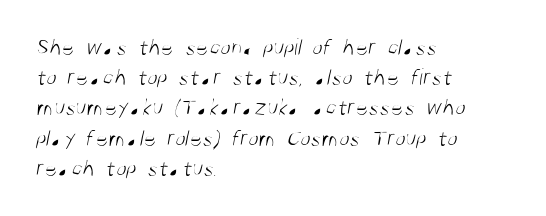
The image shows 24 px text type; set left-aligned, normal line spacing (1.26x), normal letter spacing, not underlined.
